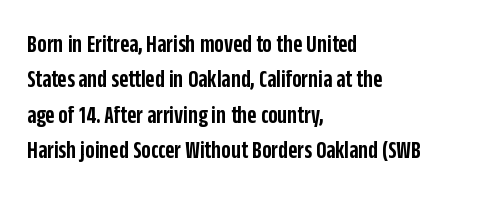
{"italic": "no", "bold": "semi", "underline": "no", "align": "left", "line_spacing": "normal", "line_spacing_ratio": 1.42, "letter_spacing": "normal", "letter_spacing_em": 0.0, "glyph_px": 25}
